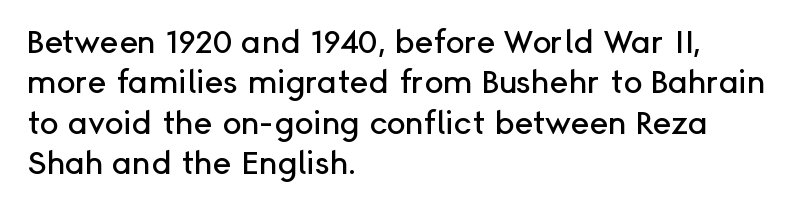
The passage shown is typeset with a sans-serif family. The strip under each line holds only bare page. Regarding leading, the lines here are spaced in the standard way. Looks like regular typesetting: each glyph gets only the width it needs. Left-aligned paragraph, ragged on the right. Upright lettering throughout.
